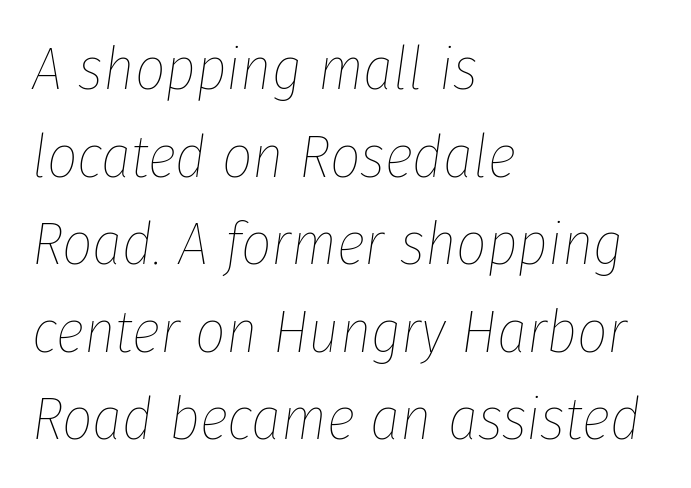
Q: Is the text bold? A: No.
Q: Is the text italic (slanted)? A: Yes, it leans right by about 8 degrees.
Q: Is the text underlined? A: No.
Q: How is the paragraph aligned? A: Left-aligned.
Q: Is the spacing between letters normal or unusually wide? A: Normal.
Q: Is the spacing between lines tight, normal or loose? A: Normal.
Q: Width (condensed, normal, or wide)? A: Condensed.
Q: Stroke contrast? A: Low.
Q: x-height? A: Medium.
Q: Monospaced? A: No.
